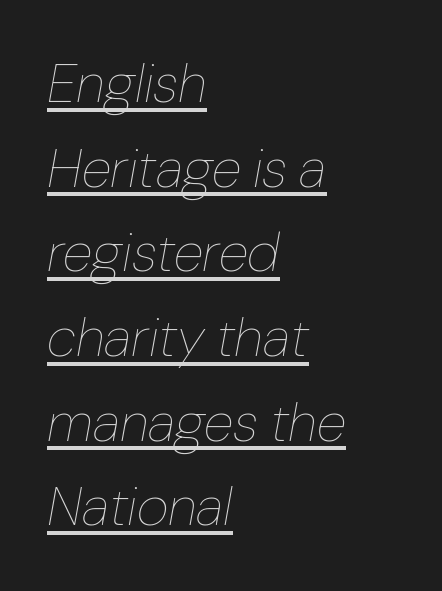
Q: Is the text bold? A: No.
Q: Is the text italic (slanted)? A: Yes, it leans right by about 10 degrees.
Q: Is the text underlined? A: Yes.
Q: How is the paragraph aligned? A: Left-aligned.
Q: Is the spacing between letters normal or unusually wide? A: Normal.
Q: Is the spacing between lines tight, normal or loose? A: Normal.
Q: Width (condensed, normal, or wide)? A: Normal.
Q: Stroke contrast? A: Low.
Q: x-height? A: Medium.
Q: Monospaced? A: No.
